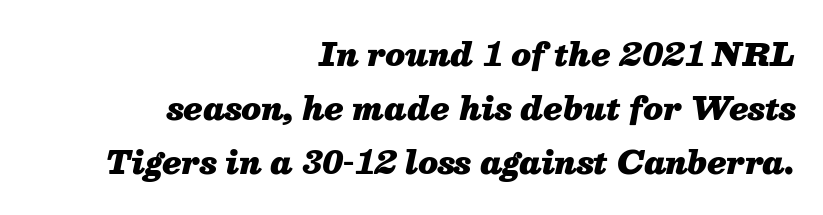
The image shows 31 px heavy type, italic (leaning right); set right-aligned, line spacing 1.74x, normal letter spacing, not underlined; medium stroke contrast and a medium x-height.
